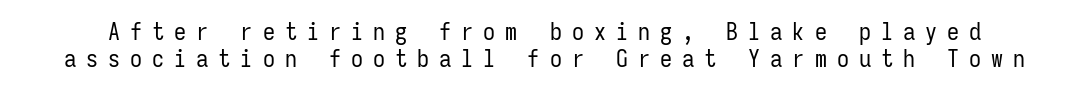
Q: Is the text bold? A: No.
Q: Is the text italic (slanted)? A: No, it is upright.
Q: Is the text underlined? A: No.
Q: Is the spacing between letters normal or unusually wide? A: Unusually wide.
Q: Is the spacing between lines tight, normal or loose? A: Tight.
